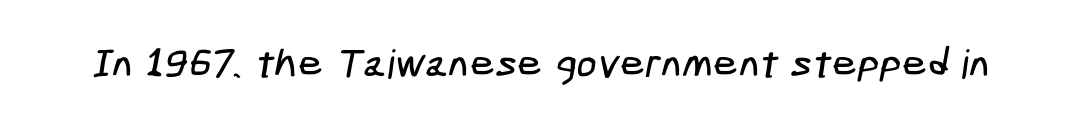
{"serif": "no", "width": "condensed", "stroke_contrast": "low", "x_height": "medium", "underline": "no", "letter_spacing": "normal", "letter_spacing_em": 0.0, "glyph_px": 40}
